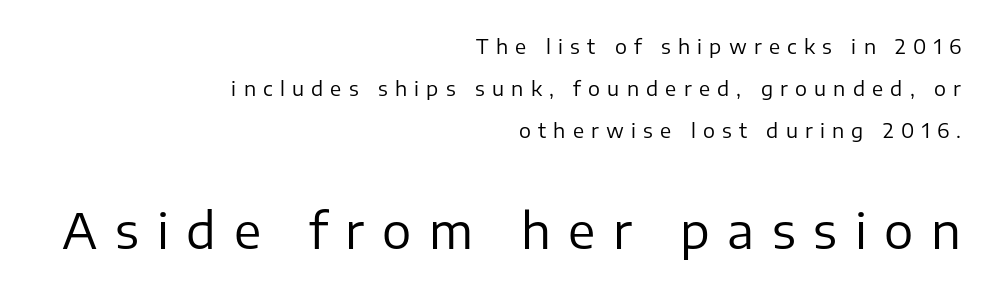
{"serif": "no", "italic": "no", "bold": "no", "weight": "regular", "width": "normal", "stroke_contrast": "low", "x_height": "medium", "monospaced": "no", "underline": "no", "align": "right", "line_spacing": "loose", "line_spacing_ratio": 2.09, "letter_spacing": "wide", "letter_spacing_em": 0.36, "larger_block": "second", "size_ratio": 2.45, "glyph_px": 49}
